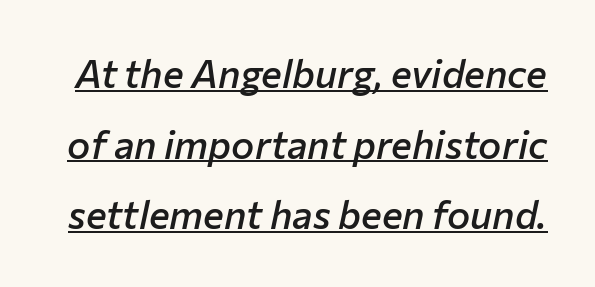
Q: Is the text bold? A: Semi-bold.
Q: Is the text italic (slanted)? A: Yes, it leans right by about 12 degrees.
Q: Is the text underlined? A: Yes.
Q: Is the spacing between letters normal or unusually wide? A: Normal.
Q: Width (condensed, normal, or wide)? A: Normal.
Q: Stroke contrast? A: Low.
Q: x-height? A: Medium.
Q: Monospaced? A: No.
